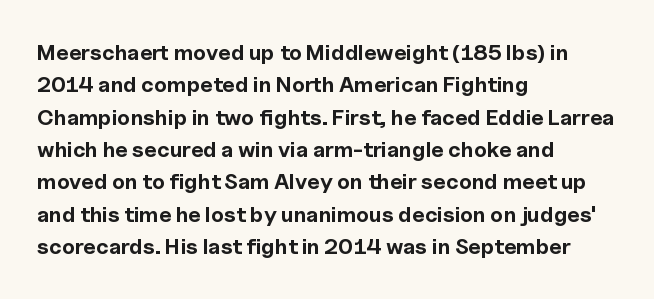
Q: Is the text bold? A: Yes.
Q: Is the text italic (slanted)? A: No, it is upright.
Q: Is the text underlined? A: No.
Q: How is the paragraph aligned? A: Left-aligned.
Q: Is the spacing between letters normal or unusually wide? A: Normal.
Q: Is the spacing between lines tight, normal or loose? A: Normal.
